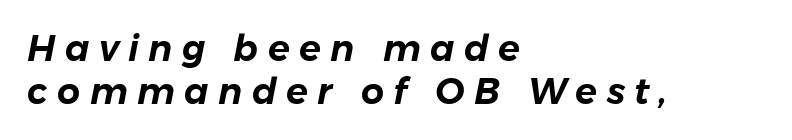
Q: Is the text italic (slanted)? A: Yes, it leans right by about 11 degrees.
Q: Is the text underlined? A: No.
Q: How is the paragraph aligned? A: Left-aligned.
Q: Is the spacing between letters normal or unusually wide? A: Unusually wide.
Q: Width (condensed, normal, or wide)? A: Normal.
Q: Stroke contrast? A: Low.
Q: x-height? A: Medium.
Q: Monospaced? A: No.
